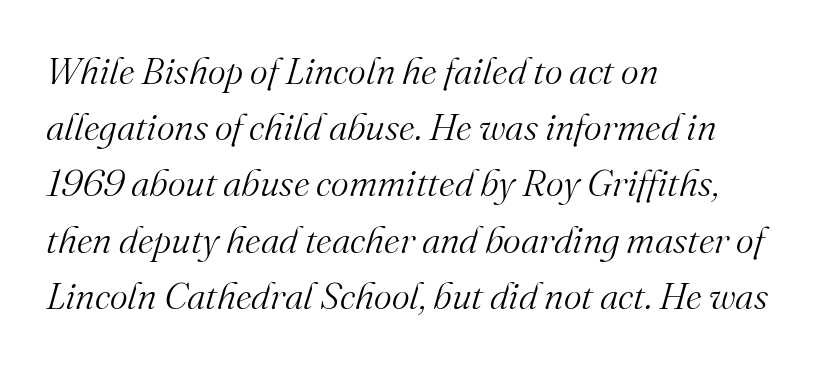
{"serif": "yes", "italic": "yes", "lean": "right", "slant_degrees": 16, "bold": "no", "weight": "light", "width": "normal", "stroke_contrast": "medium", "x_height": "small", "monospaced": "no", "underline": "no", "align": "left", "line_spacing": "normal", "line_spacing_ratio": 1.48, "letter_spacing": "normal", "letter_spacing_em": 0.0, "glyph_px": 38}
